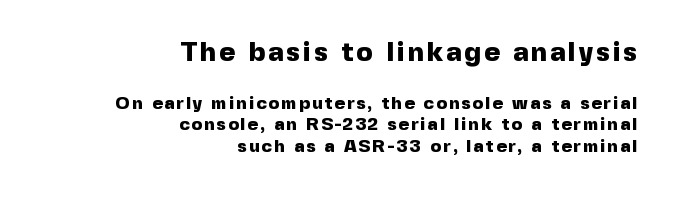
The image shows 27 px bold type, upright; set right-aligned, line spacing 1.22x, not underlined; the first (top) block is 1.5x larger.
